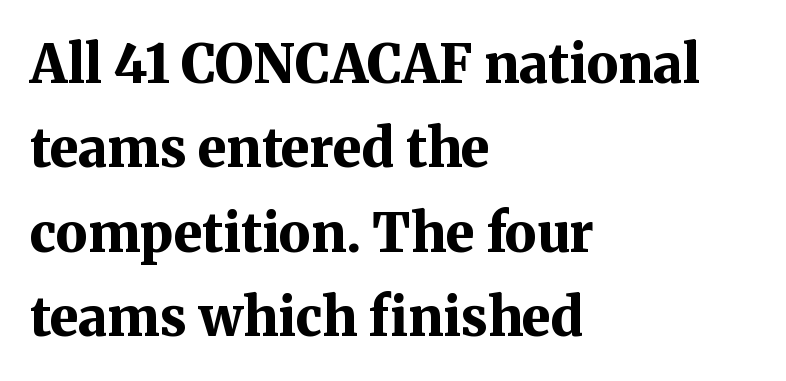
The image shows 53 px bold serif type, upright; set left-aligned, normal line spacing (1.59x), normal letter spacing, not underlined; medium stroke contrast and a medium x-height.
